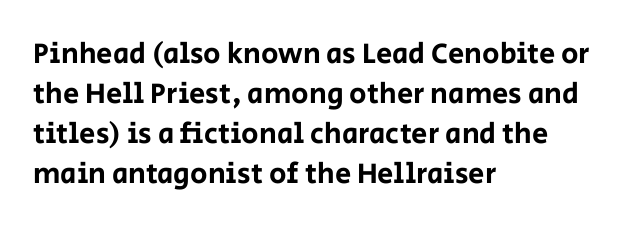
{"serif": "no", "italic": "no", "width": "normal", "stroke_contrast": "low", "x_height": "large", "monospaced": "no", "underline": "no", "align": "left", "line_spacing": "normal", "line_spacing_ratio": 1.38, "letter_spacing": "normal", "letter_spacing_em": 0.0, "glyph_px": 29}
